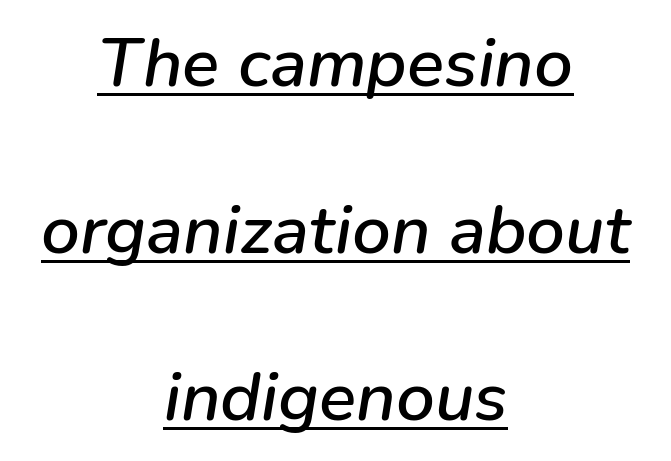
The image shows 69 px text type, italic (leaning right); set centered, loose line spacing (2.42x), normal letter spacing, underlined; low stroke contrast and a medium x-height.
